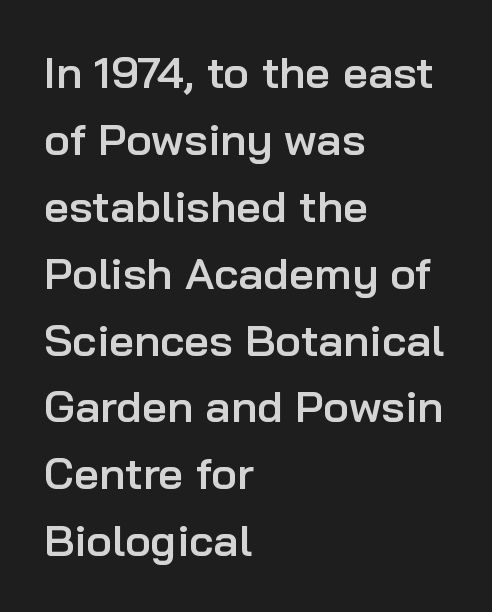
Q: Is the text bold? A: Semi-bold.
Q: Is the text italic (slanted)? A: No, it is upright.
Q: Is the typeface a serif or a sans-serif typeface? A: Sans-serif.
Q: Is the text underlined? A: No.
Q: How is the paragraph aligned? A: Left-aligned.
Q: Is the spacing between letters normal or unusually wide? A: Normal.
Q: Is the spacing between lines tight, normal or loose? A: Normal.
Q: Width (condensed, normal, or wide)? A: Normal.
Q: Stroke contrast? A: Low.
Q: x-height? A: Medium.
Q: Monospaced? A: No.
